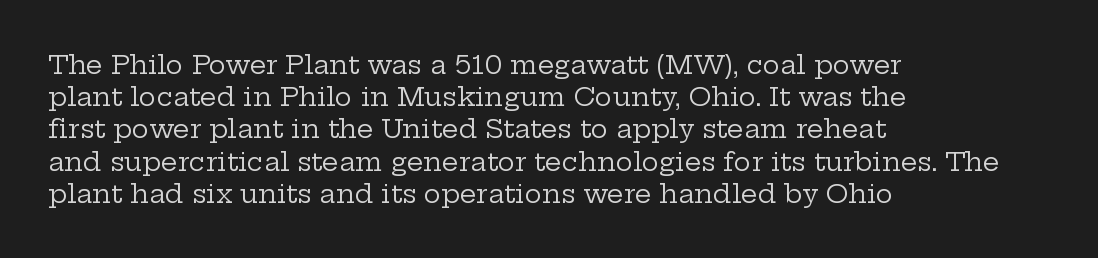
The image shows 26 px text type, upright; set left-aligned, line spacing 1.24x, normal letter spacing, not underlined.
